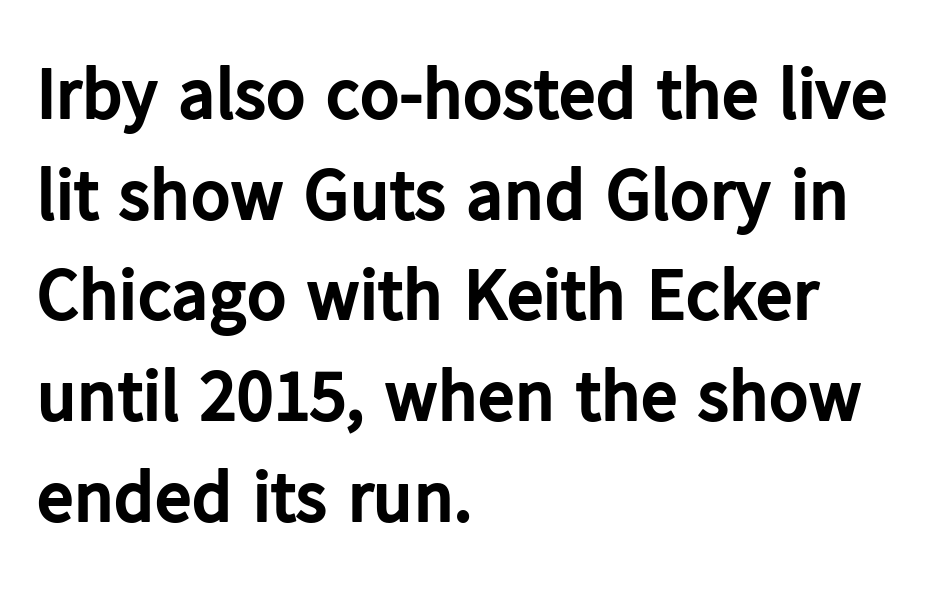
The image shows 74 px bold sans-serif type, upright; set left-aligned, normal line spacing (1.36x), normal letter spacing, not underlined; low stroke contrast and a medium x-height.
